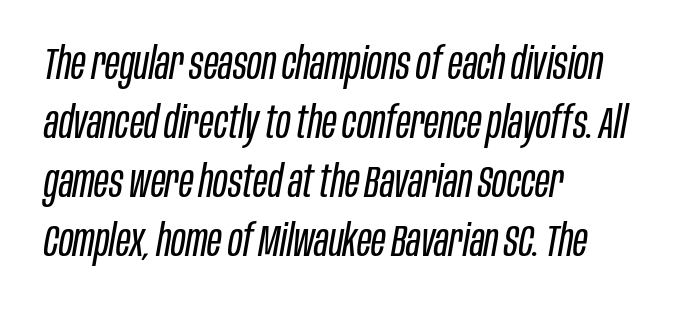
Q: Is the text bold? A: No.
Q: Is the text italic (slanted)? A: Yes, it leans right by about 10 degrees.
Q: Is the text underlined? A: No.
Q: How is the paragraph aligned? A: Left-aligned.
Q: Is the spacing between letters normal or unusually wide? A: Normal.
Q: Is the spacing between lines tight, normal or loose? A: Normal.
Q: Width (condensed, normal, or wide)? A: Condensed.
Q: Stroke contrast? A: Low.
Q: x-height? A: Large.
Q: Monospaced? A: No.
